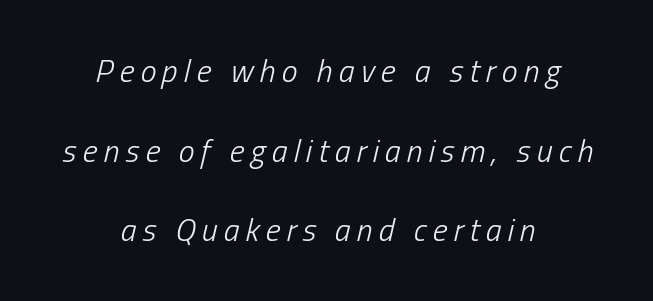
Visually the block forms a symmetrical silhouette, jagged on both flanks. The letters are slanted; this is an italic face. Proportional: the letters do not fall into vertical columns. Is the stroke heavy? The answer is a plain regular-or-lighter. The space directly below the letters is spotless. Each new line begins a long way beneath the previous one.
